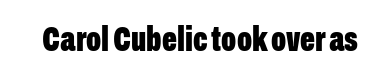
{"serif": "no", "italic": "no", "bold": "yes", "weight": "bold", "width": "condensed", "stroke_contrast": "low", "x_height": "medium", "monospaced": "no", "underline": "no", "letter_spacing": "normal", "letter_spacing_em": 0.0, "glyph_px": 35}
